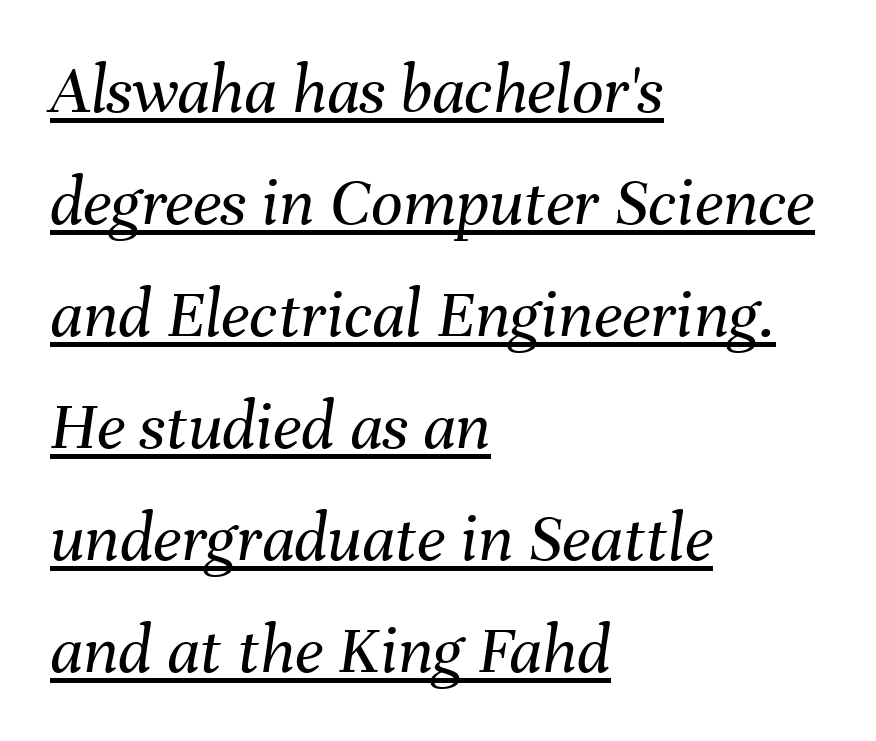
The image shows 70 px regular-weight type, italic (leaning right); set left-aligned, normal line spacing (1.6x), normal letter spacing, underlined; medium stroke contrast and a medium x-height.
